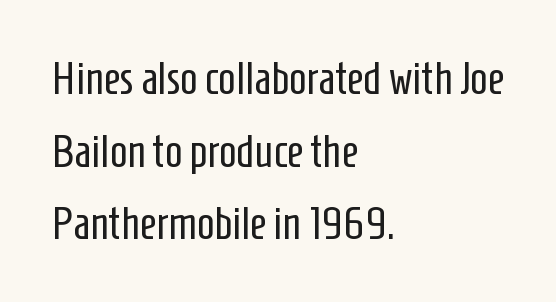
Upright lettering throughout. Evenly set lines give the paragraph a standard silhouette. Layout note: lines flush left. Glance below the letters and you will spot only blank space.
